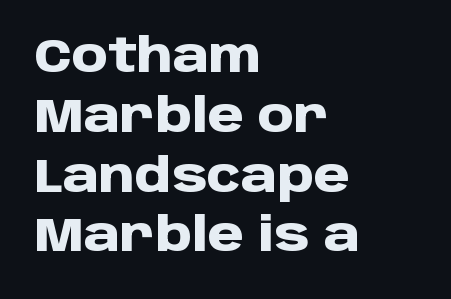
Q: Is the text bold? A: Yes.
Q: Is the text italic (slanted)? A: No, it is upright.
Q: Is the typeface a serif or a sans-serif typeface? A: Sans-serif.
Q: Is the text underlined? A: No.
Q: How is the paragraph aligned? A: Left-aligned.
Q: Is the spacing between letters normal or unusually wide? A: Normal.
Q: Is the spacing between lines tight, normal or loose? A: Normal.
Q: Width (condensed, normal, or wide)? A: Normal.
Q: Stroke contrast? A: Low.
Q: x-height? A: Large.
Q: Monospaced? A: No.
